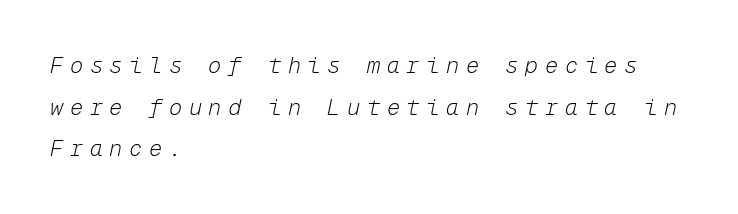
Here the glyphs are tracked loosely, breaking word shapes into spaced letters. All the whitespace from short lines collects on the right. The text carries the slant typical of an italic or oblique font. Underlining? Definitely not there. The weight tops out at a normal text grade.
